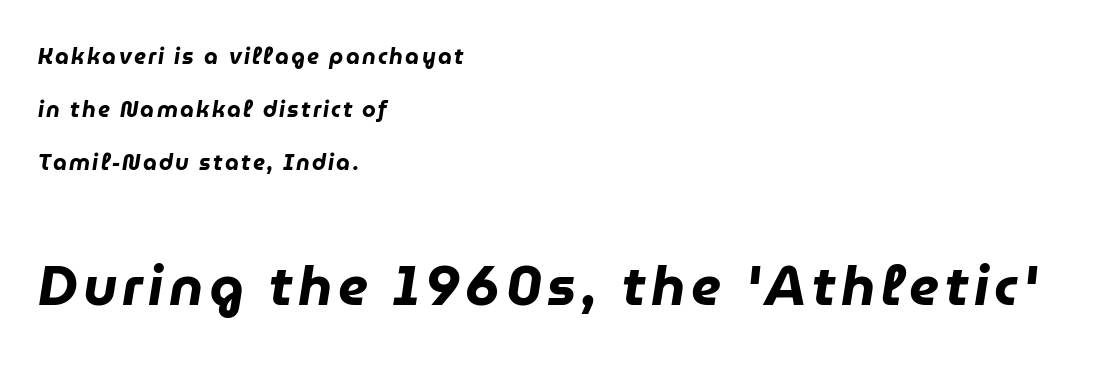
Q: Is the text bold? A: Yes.
Q: Is the text italic (slanted)? A: Yes, it leans right by about 9 degrees.
Q: Is the text underlined? A: No.
Q: How is the paragraph aligned? A: Left-aligned.
Q: Is the spacing between lines tight, normal or loose? A: Loose.
Q: Which block of text is set in a larger size, the first (top) or the second (bottom)? A: The second (bottom) one.
Q: Width (condensed, normal, or wide)? A: Normal.
Q: Stroke contrast? A: Low.
Q: x-height? A: Medium.
Q: Monospaced? A: No.
